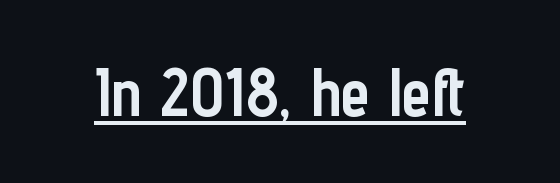
The image shows 67 px semibold, condensed sans-serif type, upright; set normal letter spacing, underlined; low stroke contrast and a medium x-height.
